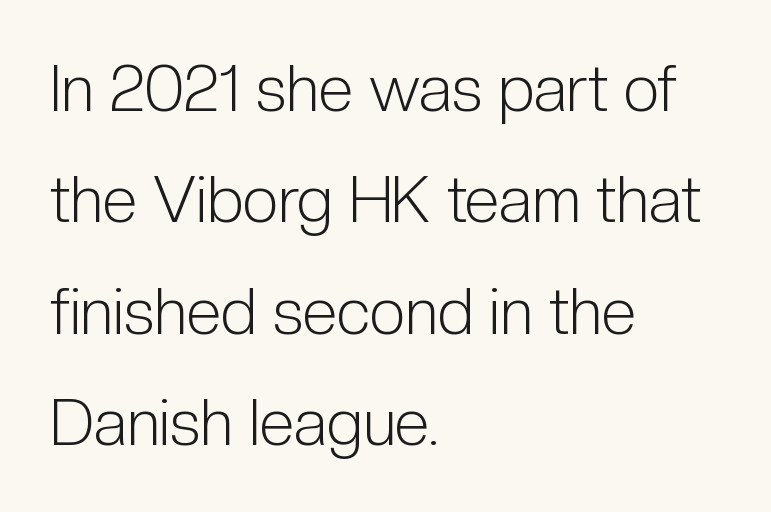
The image shows 64 px light, condensed sans-serif type, upright; set left-aligned, line spacing 1.74x, normal letter spacing, not underlined; low stroke contrast and a medium x-height.
